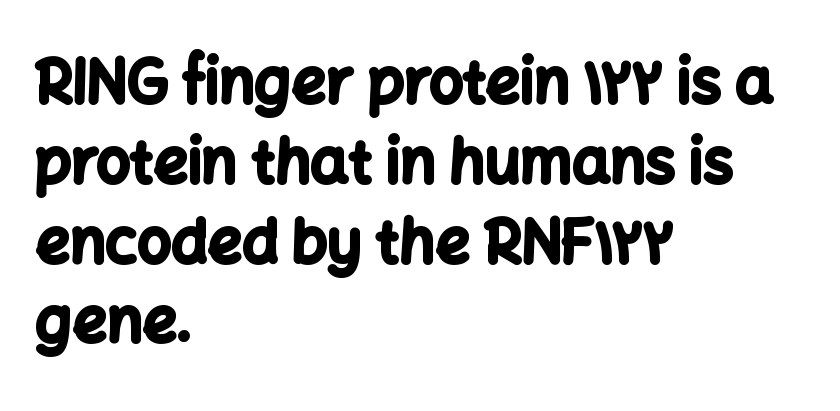
In terms of posture, this sample is upright. Short and long lines alike share a common starting point at left. Leading: standard. The face used here is a sans, in the tradition of grotesques and geometrics. Decoration check: the copy has no underline. Caption: standard tracking, unaltered.
